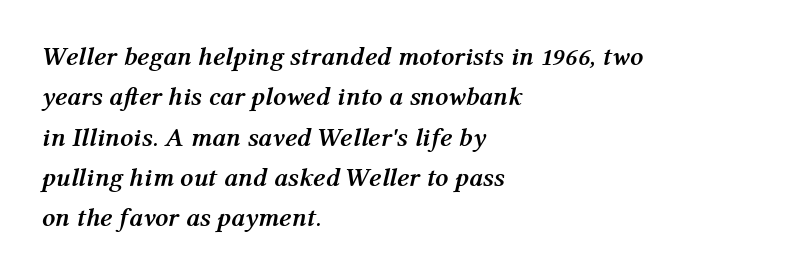
The image shows 26 px bold type, italic (leaning right); set left-aligned, normal line spacing (1.55x), normal letter spacing, not underlined.
